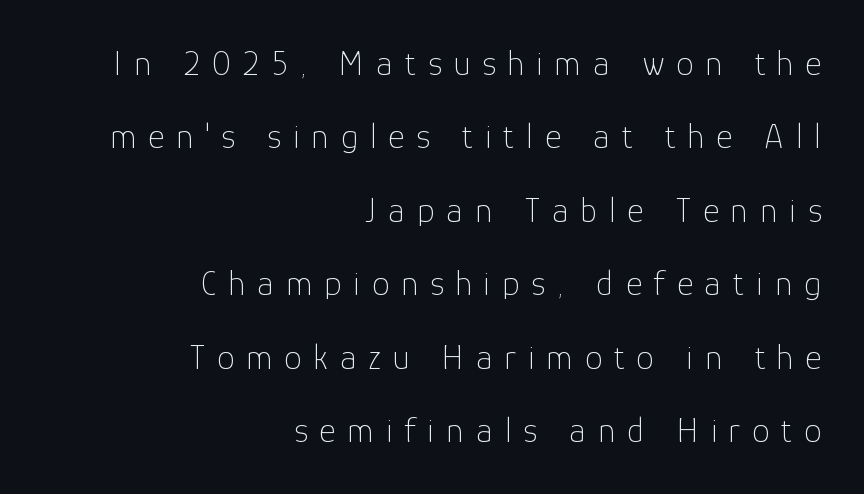
Q: Is the text bold? A: No.
Q: Is the text italic (slanted)? A: No, it is upright.
Q: Is the typeface a serif or a sans-serif typeface? A: Sans-serif.
Q: Is the text underlined? A: No.
Q: How is the paragraph aligned? A: Right-aligned.
Q: Is the spacing between letters normal or unusually wide? A: Unusually wide.
Q: Is the spacing between lines tight, normal or loose? A: Loose.
Q: Width (condensed, normal, or wide)? A: Normal.
Q: Stroke contrast? A: Low.
Q: x-height? A: Medium.
Q: Monospaced? A: No.
